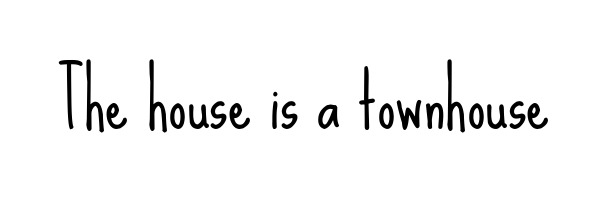
Weight: regular or lighter. Each word holds together tightly as a unit, with standard inter-letter gaps. Descenders hang freely into open space. Does the type have serifs? No, each stem ends abruptly. Every stem runs plumb, perpendicular to the baseline.
